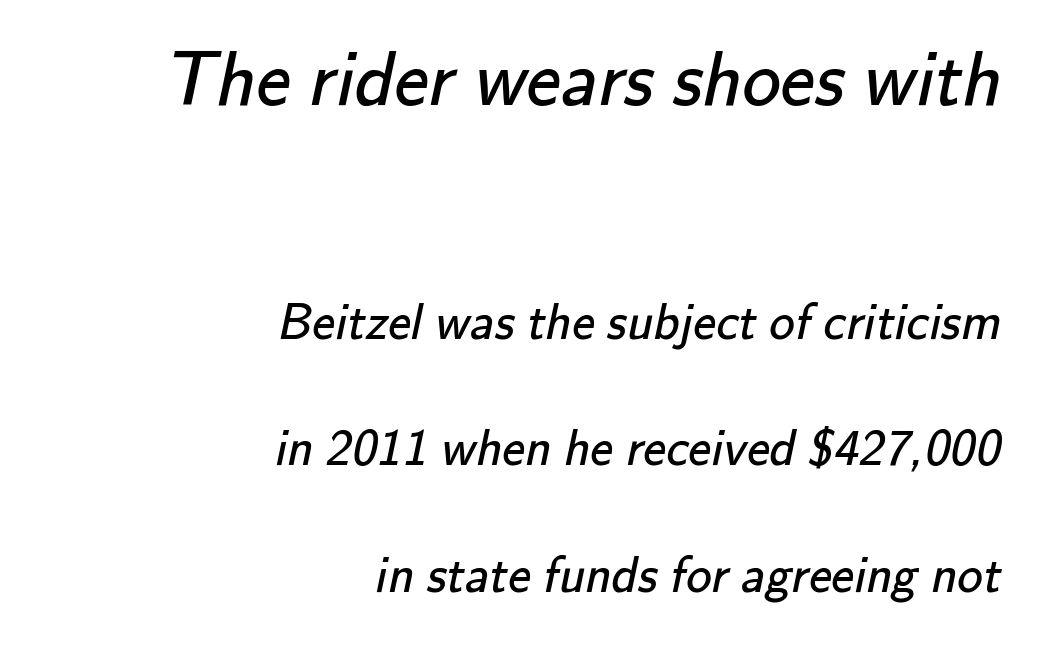
Compared with typical paragraphs, the rows here are farther apart. I'd call this a sans setting — the letters go barefoot. All the whitespace from short lines collects on the left. Larger block? The one above; the one below is distinctly smaller. The face used here is proportionally spaced, like ordinary book or web type. The letters sit at their default tracking, neither squeezed nor spread.
